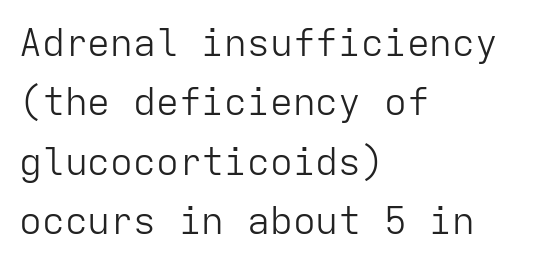
Q: Is the text bold? A: No.
Q: Is the text italic (slanted)? A: No, it is upright.
Q: Is the typeface a serif or a sans-serif typeface? A: Sans-serif.
Q: Is the text underlined? A: No.
Q: How is the paragraph aligned? A: Left-aligned.
Q: Is the spacing between letters normal or unusually wide? A: Normal.
Q: Is the spacing between lines tight, normal or loose? A: Normal.
Q: Width (condensed, normal, or wide)? A: Normal.
Q: Stroke contrast? A: Low.
Q: x-height? A: Medium.
Q: Monospaced? A: Yes.
